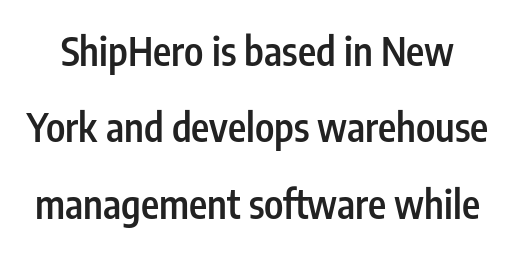
The image shows 39 px semibold, condensed sans-serif type, upright; set loose line spacing (1.96x), normal letter spacing, not underlined; low stroke contrast and a medium x-height.
